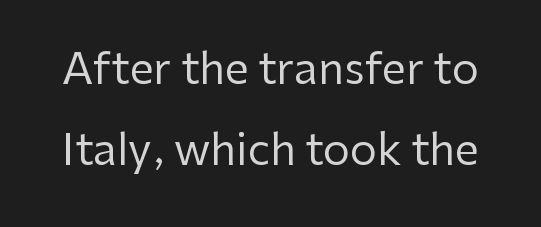
Spacing verdict: proportional, widths tailored to each character. These lines are composed in type without serifs. Clear beneath every line of the passage. Quick note: not italic, upright.
